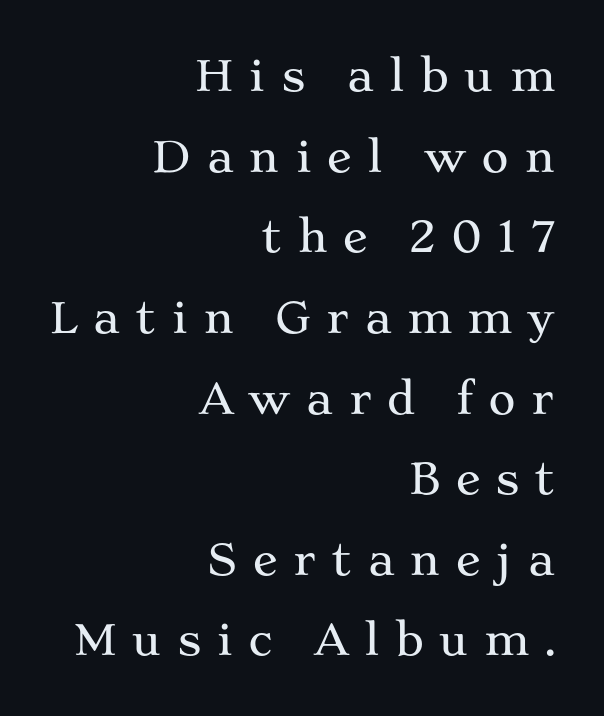
The gaps between neighbouring characters are conspicuously large. A typesetter would mark this as roman, not italic. Quick note: interline space is abundant. All the whitespace from short lines collects on the left.
